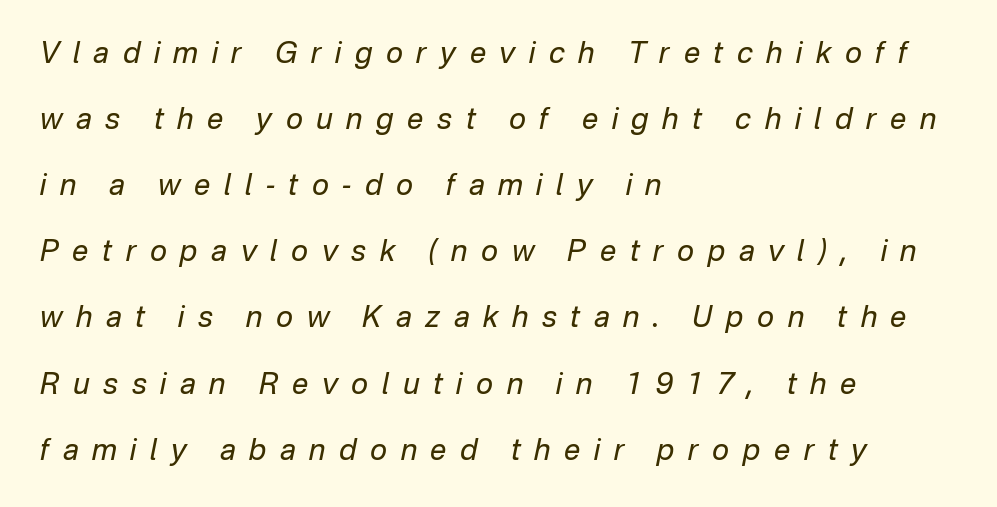
Q: Is the text bold? A: No.
Q: Is the text italic (slanted)? A: Yes, it leans right by about 12 degrees.
Q: Is the text underlined? A: No.
Q: How is the paragraph aligned? A: Left-aligned.
Q: Is the spacing between letters normal or unusually wide? A: Unusually wide.
Q: Is the spacing between lines tight, normal or loose? A: Loose.
Q: Width (condensed, normal, or wide)? A: Normal.
Q: Stroke contrast? A: Low.
Q: x-height? A: Medium.
Q: Monospaced? A: No.
